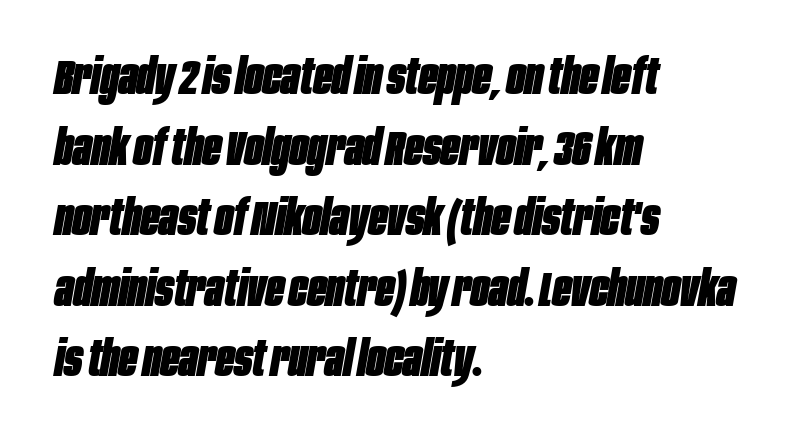
Q: Is the text bold? A: Yes.
Q: Is the text italic (slanted)? A: Yes, it leans right by about 10 degrees.
Q: Is the text underlined? A: No.
Q: How is the paragraph aligned? A: Left-aligned.
Q: Is the spacing between letters normal or unusually wide? A: Normal.
Q: Is the spacing between lines tight, normal or loose? A: Normal.
Q: Width (condensed, normal, or wide)? A: Condensed.
Q: Stroke contrast? A: Low.
Q: x-height? A: Large.
Q: Monospaced? A: No.
